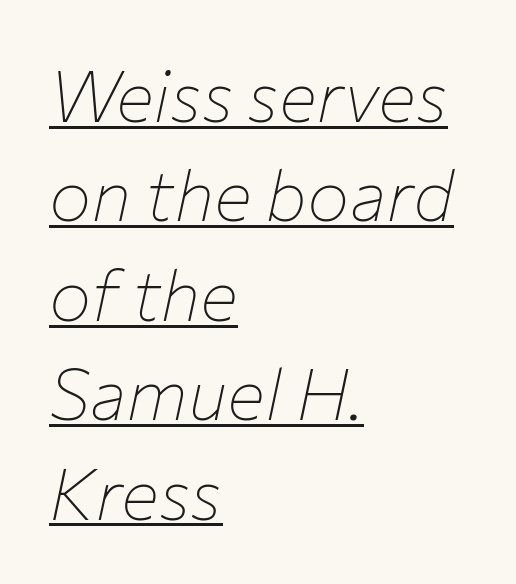
Q: Is the text bold? A: No.
Q: Is the text italic (slanted)? A: Yes, it leans right by about 12 degrees.
Q: Is the text underlined? A: Yes.
Q: How is the paragraph aligned? A: Left-aligned.
Q: Is the spacing between letters normal or unusually wide? A: Normal.
Q: Is the spacing between lines tight, normal or loose? A: Normal.
Q: Width (condensed, normal, or wide)? A: Normal.
Q: Stroke contrast? A: Low.
Q: x-height? A: Medium.
Q: Monospaced? A: No.
